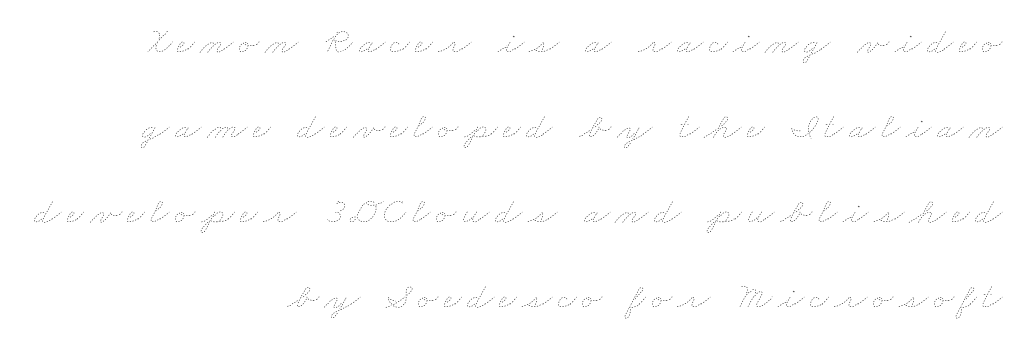
{"bold": "no", "weight": "thin", "width": "wide", "stroke_contrast": "low", "x_height": "small", "monospaced": "no", "underline": "no", "align": "right", "line_spacing": "loose", "line_spacing_ratio": 2.24, "glyph_px": 38}
